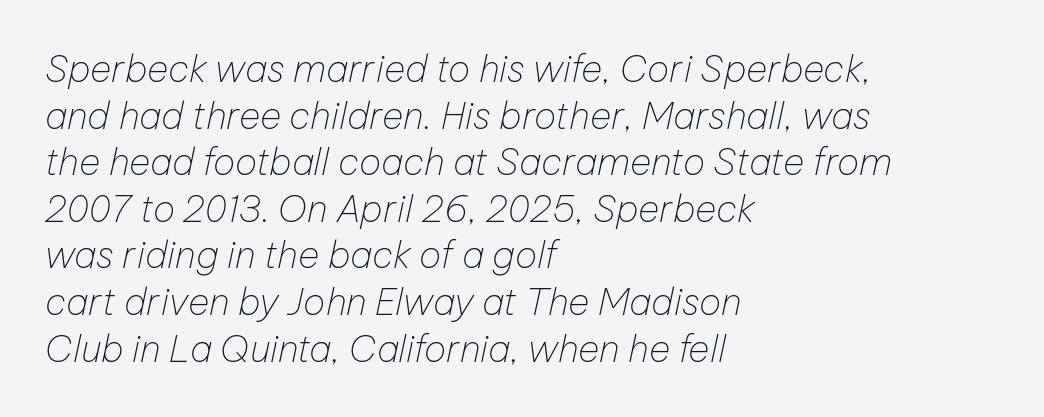
Q: Is the text bold? A: No.
Q: Is the text italic (slanted)? A: Yes, it leans right by about 12 degrees.
Q: Is the text underlined? A: No.
Q: How is the paragraph aligned? A: Left-aligned.
Q: Is the spacing between letters normal or unusually wide? A: Normal.
Q: Is the spacing between lines tight, normal or loose? A: Normal.
Q: Width (condensed, normal, or wide)? A: Normal.
Q: Stroke contrast? A: Low.
Q: x-height? A: Medium.
Q: Monospaced? A: No.
